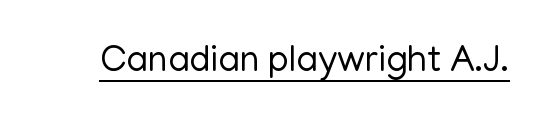
{"serif": "no", "italic": "no", "bold": "no", "weight": "regular", "width": "normal", "stroke_contrast": "low", "x_height": "medium", "monospaced": "no", "underline": "yes", "letter_spacing": "normal", "letter_spacing_em": 0.0, "glyph_px": 37}
